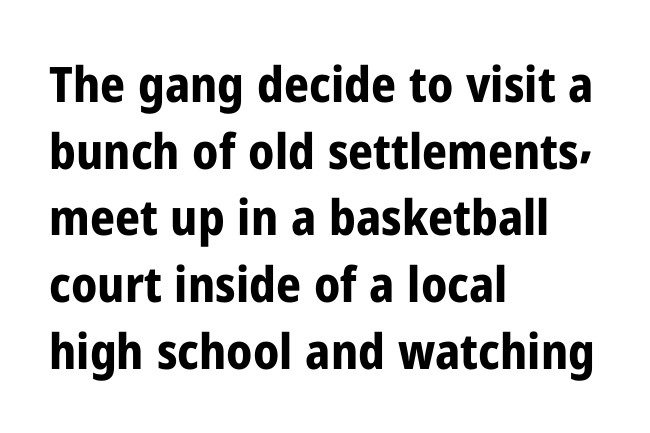
{"serif": "no", "italic": "no", "bold": "yes", "weight": "bold", "width": "condensed", "stroke_contrast": "low", "x_height": "medium", "monospaced": "no", "underline": "no", "align": "left", "line_spacing": "normal", "line_spacing_ratio": 1.36, "letter_spacing": "normal", "letter_spacing_em": 0.0, "glyph_px": 49}
